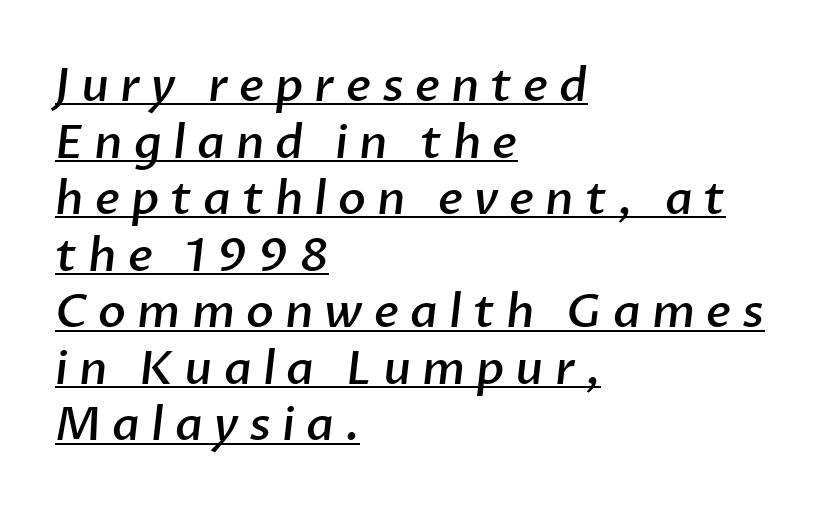
Q: Is the text bold? A: Semi-bold.
Q: Is the typeface a serif or a sans-serif typeface? A: Sans-serif.
Q: Is the text underlined? A: Yes.
Q: How is the paragraph aligned? A: Left-aligned.
Q: Is the spacing between letters normal or unusually wide? A: Unusually wide.
Q: Width (condensed, normal, or wide)? A: Normal.
Q: Stroke contrast? A: Low.
Q: x-height? A: Medium.
Q: Monospaced? A: No.
